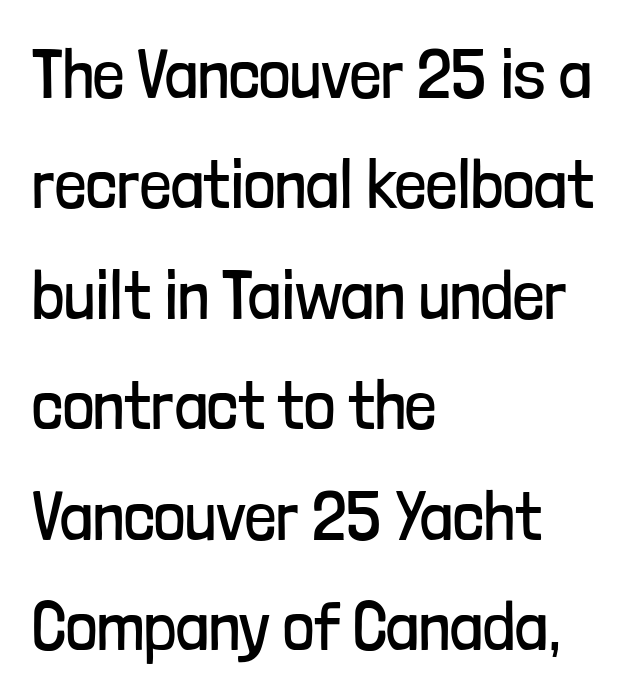
Q: Is the text bold? A: No.
Q: Is the text italic (slanted)? A: No, it is upright.
Q: Is the typeface a serif or a sans-serif typeface? A: Sans-serif.
Q: Is the text underlined? A: No.
Q: How is the paragraph aligned? A: Left-aligned.
Q: Is the spacing between letters normal or unusually wide? A: Normal.
Q: Is the spacing between lines tight, normal or loose? A: Normal.
Q: Width (condensed, normal, or wide)? A: Condensed.
Q: Stroke contrast? A: Low.
Q: x-height? A: Medium.
Q: Monospaced? A: No.
